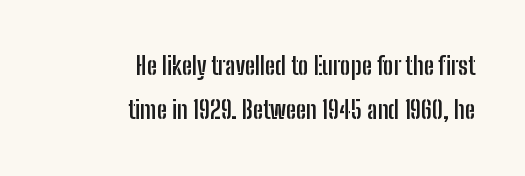
{"italic": "no", "bold": "yes", "underline": "no", "align": "right", "line_spacing_ratio": 1.77, "letter_spacing": "normal", "letter_spacing_em": 0.0, "glyph_px": 25}
